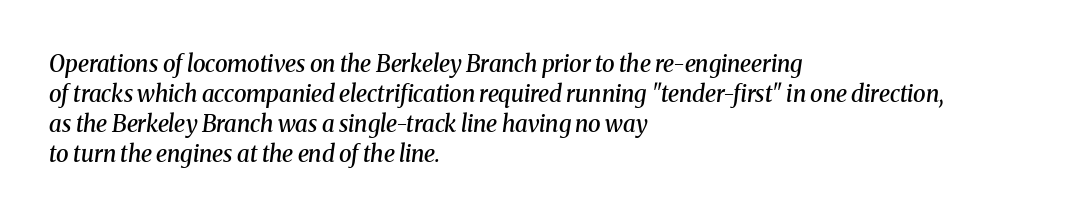
Just letters on the line, the space beneath them empty. Layout note: lines flush left. Summary of vertical rhythm: regular, with standard interline spacing. The sample has been set in demibold, a notch under bold. Every character sits at an angle, as italics do. Inter-character spacing is left at the font's built-in metrics.
